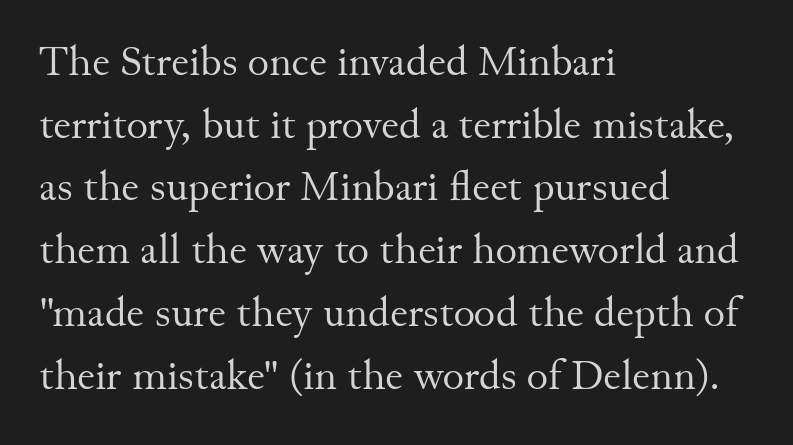
The image shows 41 px regular-weight serif type, upright; set left-aligned, normal line spacing (1.53x), normal letter spacing, not underlined; medium stroke contrast and a small x-height.
